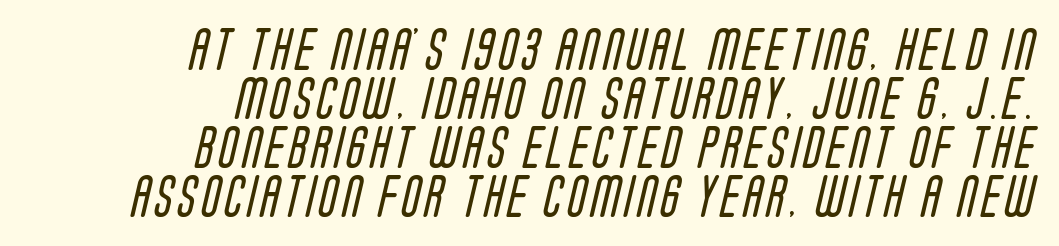
Q: Is the text bold? A: No.
Q: Is the typeface a serif or a sans-serif typeface? A: Sans-serif.
Q: Is the text underlined? A: No.
Q: How is the paragraph aligned? A: Right-aligned.
Q: Is the spacing between lines tight, normal or loose? A: Tight.
Q: Width (condensed, normal, or wide)? A: Condensed.
Q: Stroke contrast? A: Low.
Q: x-height? A: Large.
Q: Monospaced? A: No.
